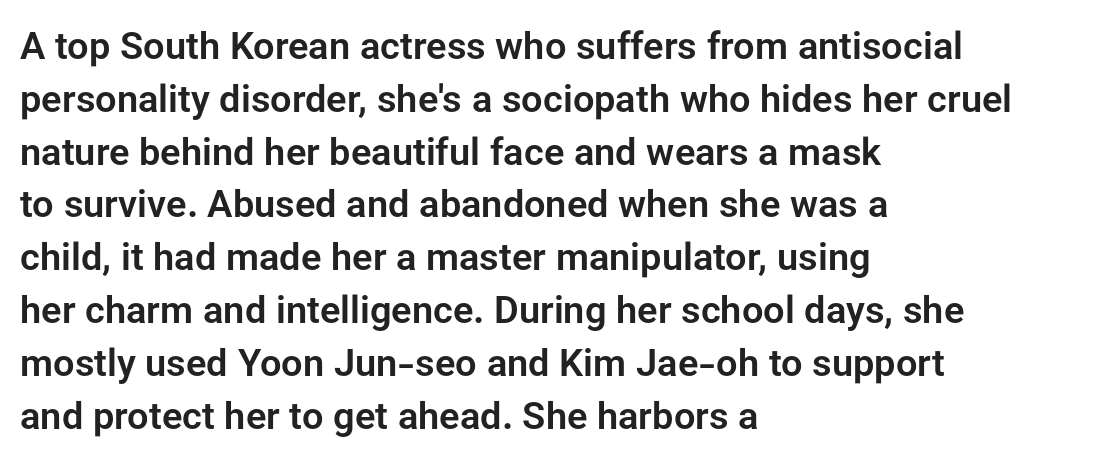
{"serif": "no", "italic": "no", "width": "normal", "stroke_contrast": "low", "x_height": "medium", "monospaced": "no", "underline": "no", "align": "left", "line_spacing": "normal", "line_spacing_ratio": 1.39, "letter_spacing": "normal", "letter_spacing_em": 0.0, "glyph_px": 38}
